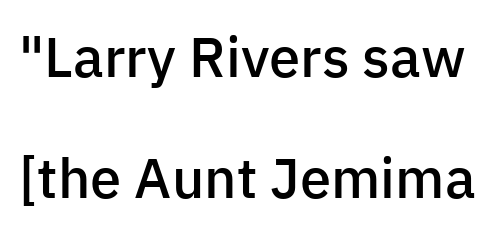
Q: Is the text bold? A: Semi-bold.
Q: Is the text italic (slanted)? A: No, it is upright.
Q: Is the typeface a serif or a sans-serif typeface? A: Sans-serif.
Q: Is the text underlined? A: No.
Q: Is the spacing between letters normal or unusually wide? A: Normal.
Q: Is the spacing between lines tight, normal or loose? A: Loose.
Q: Width (condensed, normal, or wide)? A: Normal.
Q: Stroke contrast? A: Low.
Q: x-height? A: Medium.
Q: Monospaced? A: No.
